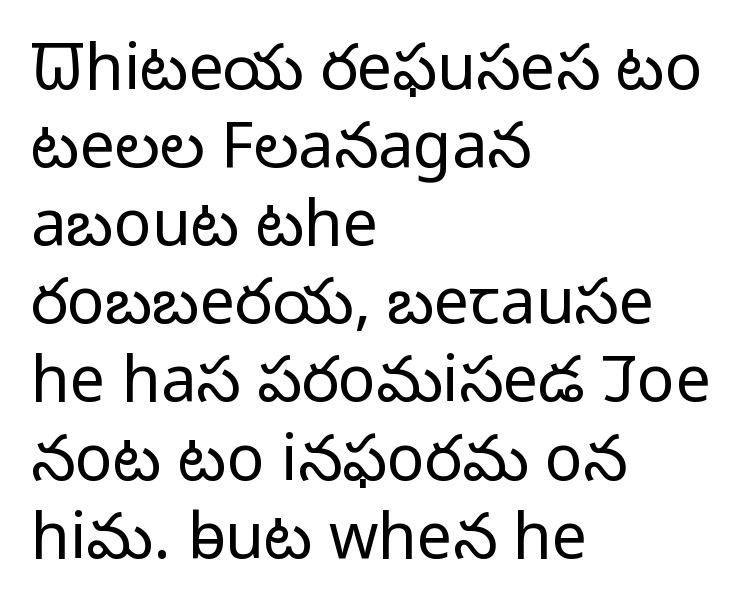
Q: Is the text bold? A: No.
Q: Is the text italic (slanted)? A: No, it is upright.
Q: Is the typeface a serif or a sans-serif typeface? A: Sans-serif.
Q: Is the text underlined? A: No.
Q: How is the paragraph aligned? A: Left-aligned.
Q: Is the spacing between letters normal or unusually wide? A: Normal.
Q: Width (condensed, normal, or wide)? A: Normal.
Q: Stroke contrast? A: Low.
Q: x-height? A: Medium.
Q: Monospaced? A: No.
